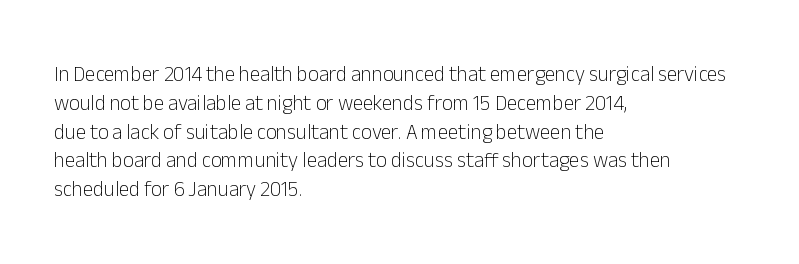
The image shows 21 px text type, upright; set left-aligned, normal line spacing (1.37x), normal letter spacing, not underlined.
